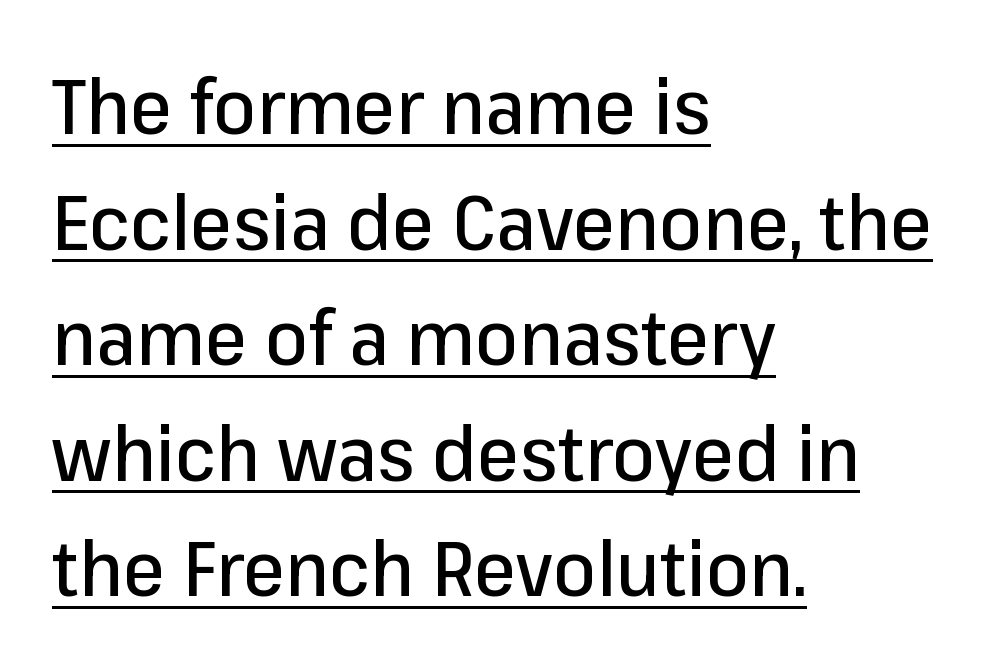
The image shows 76 px sans-serif type, upright; set left-aligned, normal line spacing (1.52x), normal letter spacing, underlined; low stroke contrast and a medium x-height.
